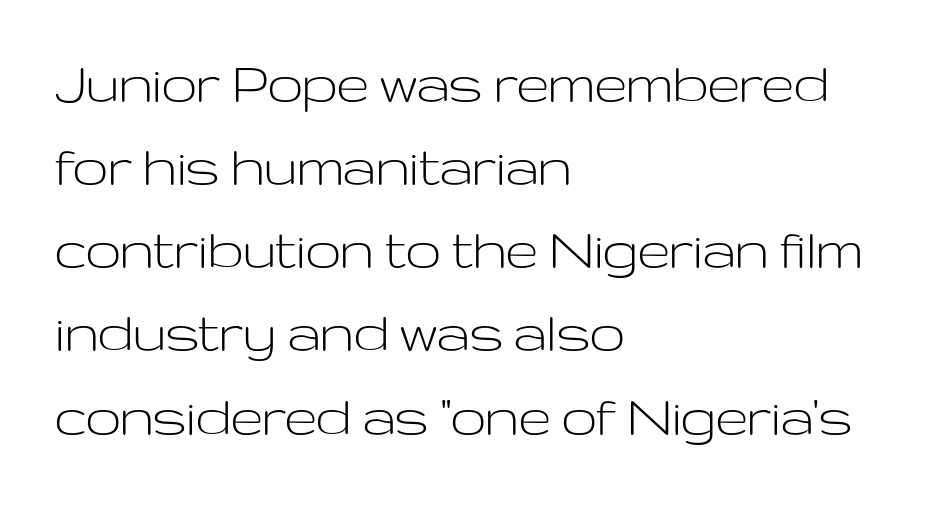
{"serif": "no", "italic": "no", "bold": "no", "weight": "light", "width": "wide", "stroke_contrast": "low", "x_height": "medium", "monospaced": "no", "underline": "no", "align": "left", "line_spacing": "normal", "line_spacing_ratio": 1.32, "letter_spacing": "normal", "letter_spacing_em": 0.0, "glyph_px": 63}
